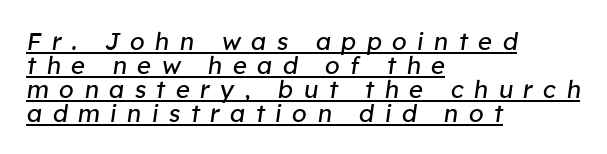
The image shows 24 px text type, italic (leaning right); set left-aligned, tight line spacing (1.0x), unusually wide letter spacing (+0.43 em), underlined.
